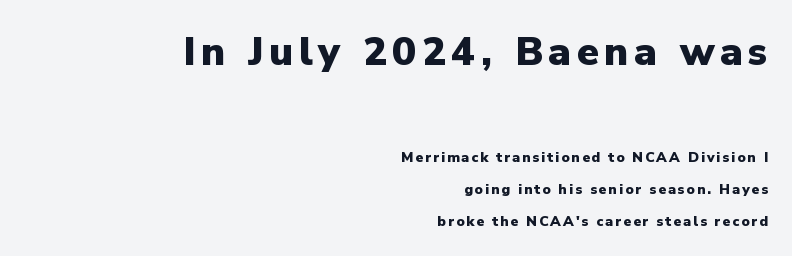
The image shows 40 px heavy sans-serif type, upright; set right-aligned, loose line spacing (2.28x), not underlined; the first (top) block is 2.86x larger; low stroke contrast and a medium x-height.
